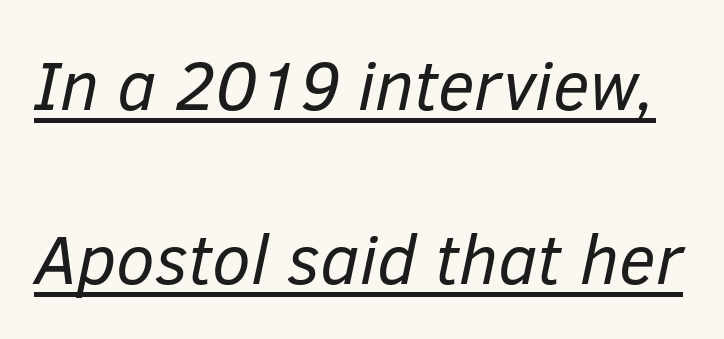
{"italic": "yes", "lean": "right", "slant_degrees": 12, "bold": "no", "weight": "regular", "width": "normal", "stroke_contrast": "low", "x_height": "medium", "monospaced": "no", "underline": "yes", "line_spacing": "loose", "line_spacing_ratio": 2.49, "letter_spacing": "normal", "letter_spacing_em": 0.0, "glyph_px": 70}
